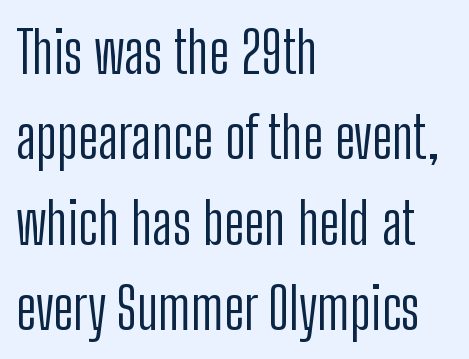
Q: Is the text bold? A: No.
Q: Is the text italic (slanted)? A: No, it is upright.
Q: Is the typeface a serif or a sans-serif typeface? A: Sans-serif.
Q: Is the text underlined? A: No.
Q: How is the paragraph aligned? A: Left-aligned.
Q: Is the spacing between letters normal or unusually wide? A: Normal.
Q: Is the spacing between lines tight, normal or loose? A: Normal.
Q: Width (condensed, normal, or wide)? A: Condensed.
Q: Stroke contrast? A: Low.
Q: x-height? A: Medium.
Q: Monospaced? A: No.
